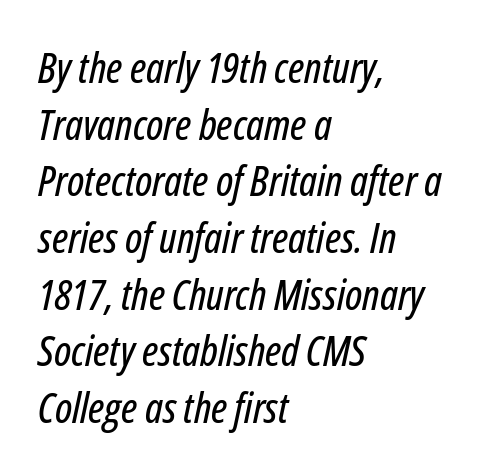
The image shows 42 px condensed type, italic (leaning right); set left-aligned, normal line spacing (1.35x), normal letter spacing, not underlined; low stroke contrast and a medium x-height.
